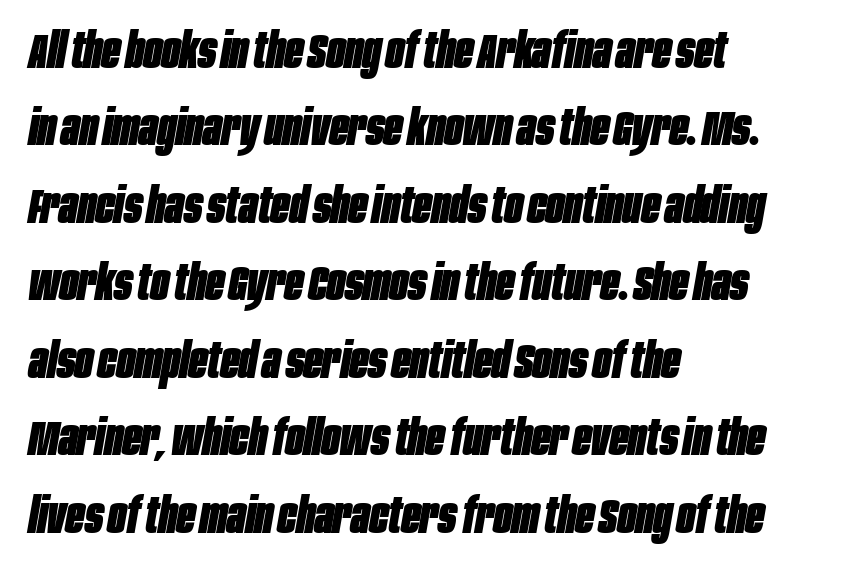
{"italic": "yes", "lean": "right", "slant_degrees": 10, "bold": "yes", "weight": "heavy", "width": "condensed", "stroke_contrast": "low", "x_height": "large", "monospaced": "no", "underline": "no", "align": "left", "line_spacing": "normal", "line_spacing_ratio": 1.58, "letter_spacing": "normal", "letter_spacing_em": 0.0, "glyph_px": 49}
